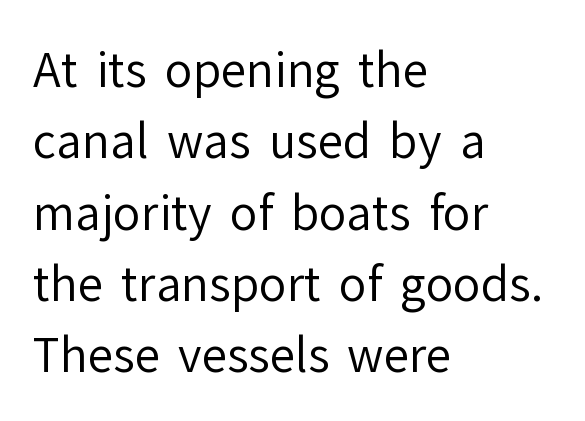
{"serif": "no", "italic": "no", "bold": "no", "weight": "regular", "width": "normal", "stroke_contrast": "low", "x_height": "medium", "monospaced": "no", "underline": "no", "align": "left", "line_spacing": "normal", "line_spacing_ratio": 1.55, "letter_spacing": "normal", "letter_spacing_em": 0.0, "glyph_px": 46}
